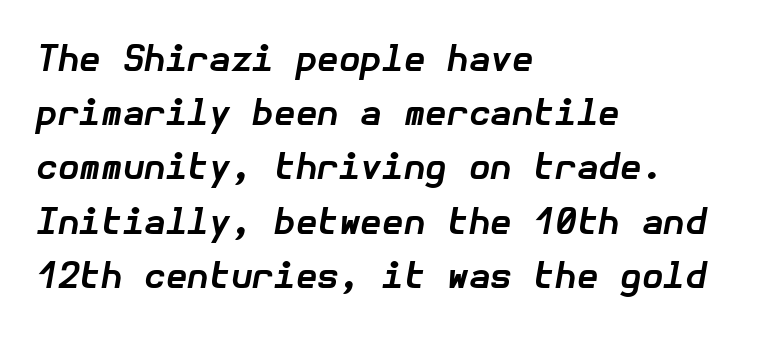
Here the glyphs are tracked normally, forming tight word shapes. These words are printed bold, with thick strokes throughout. Emphasis-style slanted type is in use. Compared with a centered layout, this one pins lines to the left instead.
